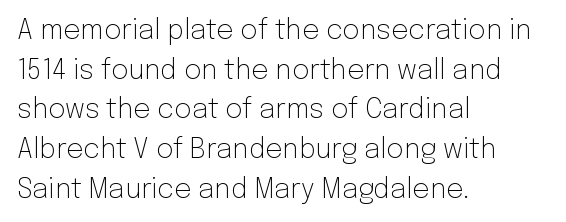
Q: Is the text bold? A: No.
Q: Is the text italic (slanted)? A: No, it is upright.
Q: Is the text underlined? A: No.
Q: How is the paragraph aligned? A: Left-aligned.
Q: Is the spacing between letters normal or unusually wide? A: Normal.
Q: Is the spacing between lines tight, normal or loose? A: Normal.
